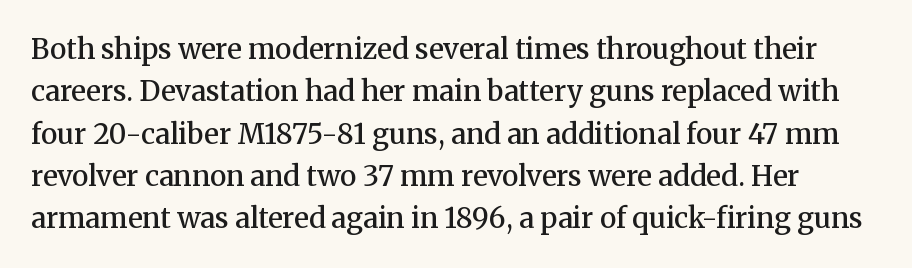
Think of a printed novel: that variable character pitch is what you see here. A bit beefed up — I'd call it semibold rather than bold. The leading is moderate, giving the passage an even texture. The gaps between neighbouring characters are ordinary and unremarkable. Nobody drew a line under any word here. The type sits square on the baseline with zero lean.
